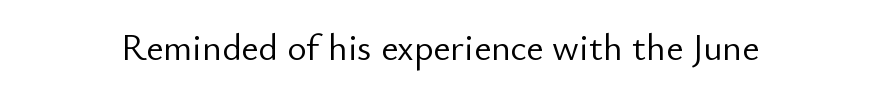
Q: Is the text bold? A: No.
Q: Is the text italic (slanted)? A: No, it is upright.
Q: Is the typeface a serif or a sans-serif typeface? A: Sans-serif.
Q: Is the text underlined? A: No.
Q: Is the spacing between letters normal or unusually wide? A: Normal.
Q: Width (condensed, normal, or wide)? A: Normal.
Q: Stroke contrast? A: Low.
Q: x-height? A: Small.
Q: Monospaced? A: No.
